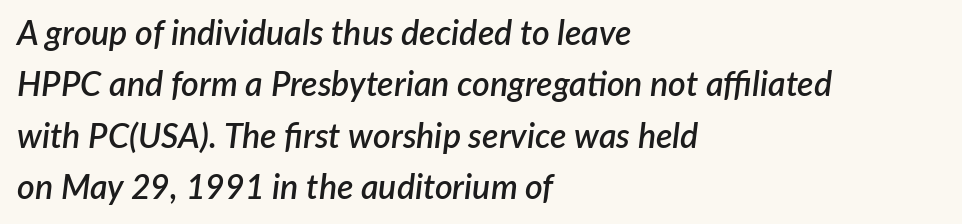
The image shows 34 px semibold type, italic (leaning right); set left-aligned, normal line spacing (1.51x), normal letter spacing, not underlined; low stroke contrast and a medium x-height.
